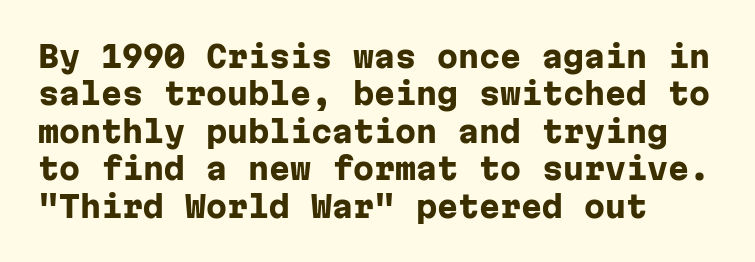
{"serif": "no", "italic": "no", "bold": "yes", "weight": "heavy", "width": "normal", "stroke_contrast": "low", "x_height": "medium", "monospaced": "yes", "underline": "no", "align": "left", "line_spacing": "normal", "line_spacing_ratio": 1.25, "letter_spacing": "normal", "letter_spacing_em": 0.0, "glyph_px": 30}
